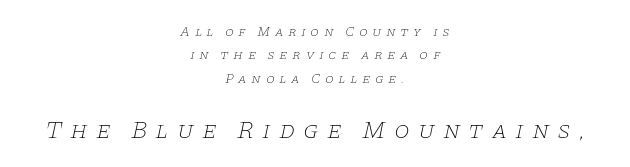
{"italic": "yes", "lean": "right", "slant_degrees": 11, "bold": "no", "underline": "no", "align": "center", "line_spacing": "normal", "line_spacing_ratio": 1.67, "letter_spacing": "wide", "letter_spacing_em": 0.32, "larger_block": "second", "size_ratio": 1.79, "glyph_px": 25}
